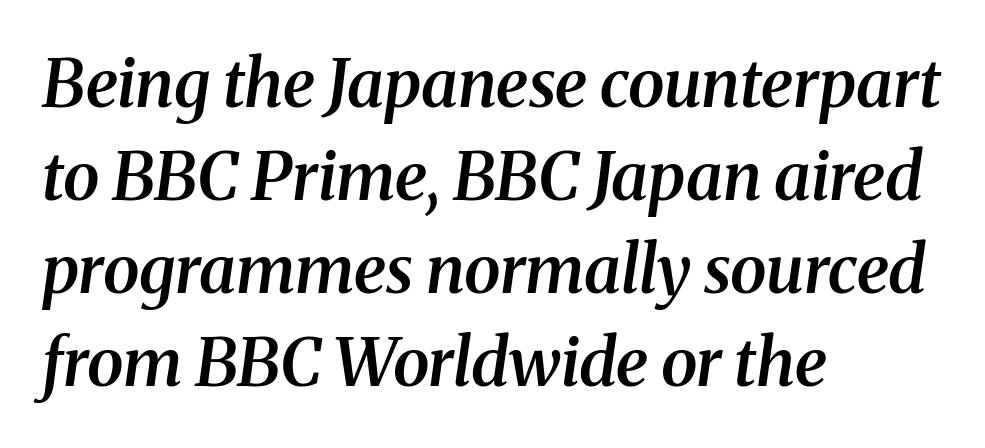
{"serif": "yes", "italic": "yes", "lean": "right", "slant_degrees": 8, "bold": "semi", "weight": "semibold", "width": "normal", "stroke_contrast": "medium", "x_height": "medium", "monospaced": "no", "underline": "no", "align": "left", "line_spacing": "normal", "line_spacing_ratio": 1.41, "letter_spacing": "normal", "letter_spacing_em": 0.0, "glyph_px": 66}
